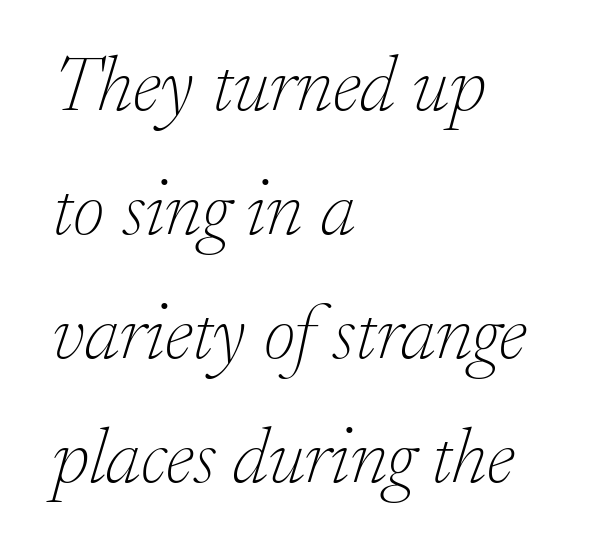
Q: Is the text bold? A: No.
Q: Is the text italic (slanted)? A: Yes, it leans right by about 17 degrees.
Q: Is the typeface a serif or a sans-serif typeface? A: Serif.
Q: Is the text underlined? A: No.
Q: How is the paragraph aligned? A: Left-aligned.
Q: Is the spacing between letters normal or unusually wide? A: Normal.
Q: Is the spacing between lines tight, normal or loose? A: Normal.
Q: Width (condensed, normal, or wide)? A: Normal.
Q: Stroke contrast? A: Low.
Q: x-height? A: Small.
Q: Monospaced? A: No.
